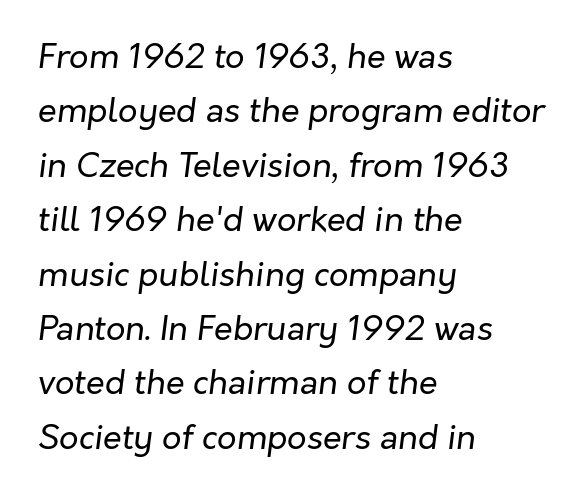
The image shows 34 px regular-weight type, italic (leaning right); set left-aligned, normal line spacing (1.6x), normal letter spacing, not underlined; low stroke contrast and a medium x-height.
